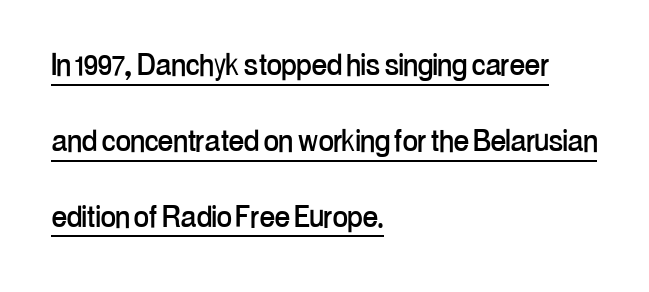
Q: Is the text italic (slanted)? A: No, it is upright.
Q: Is the typeface a serif or a sans-serif typeface? A: Sans-serif.
Q: Is the text underlined? A: Yes.
Q: How is the paragraph aligned? A: Left-aligned.
Q: Is the spacing between letters normal or unusually wide? A: Normal.
Q: Is the spacing between lines tight, normal or loose? A: Loose.
Q: Width (condensed, normal, or wide)? A: Condensed.
Q: Stroke contrast? A: Low.
Q: x-height? A: Medium.
Q: Monospaced? A: No.
